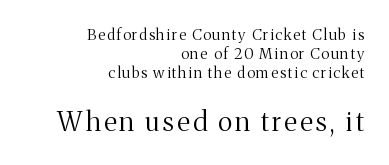
The image shows 27 px text type, upright; set right-aligned, normal line spacing (1.28x), not underlined; the second (bottom) block is 1.8x larger.
